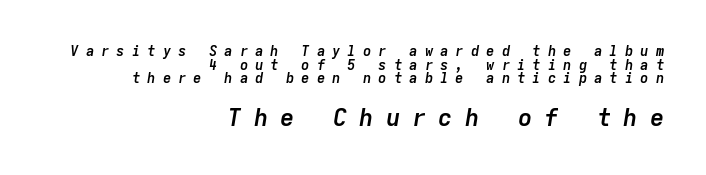
{"italic": "yes", "lean": "right", "slant_degrees": 9, "bold": "yes", "underline": "no", "align": "right", "line_spacing": "tight", "line_spacing_ratio": 0.97, "letter_spacing": "wide", "letter_spacing_em": 0.5, "larger_block": "second", "size_ratio": 1.71, "glyph_px": 24}
